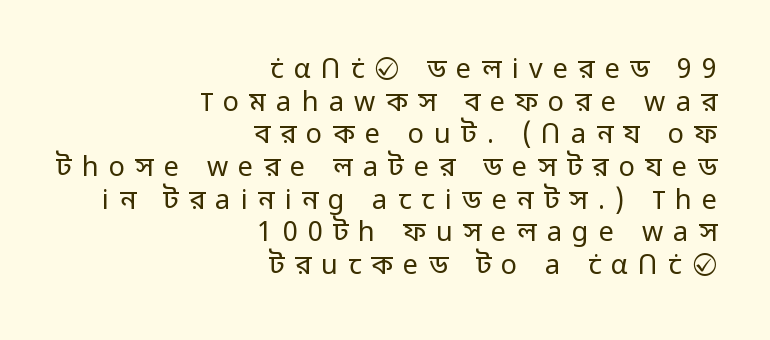
This sample is right-justified, so line beginnings fall wherever the words allow. It's the straight-up-and-down kind of type. Look at the tracking — it's clearly loosened, letters drifting apart. The specimen omits any rule beneath the text block's lines. Each stroke keeps to a modest, everyday thickness or less.
